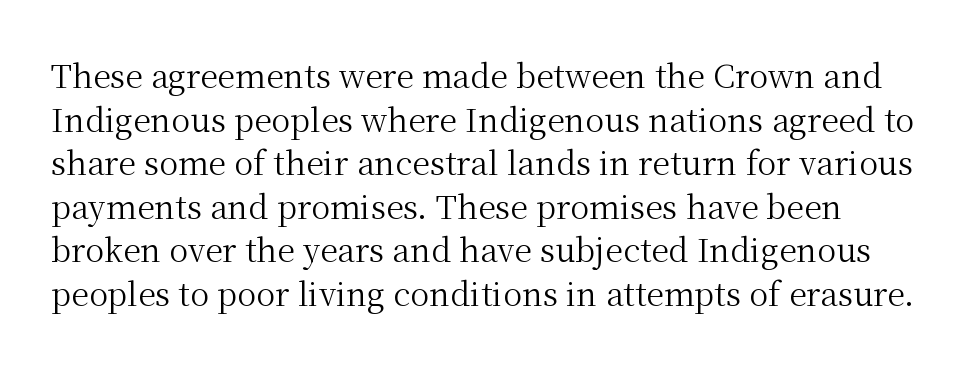
The image shows 32 px regular-weight serif type, upright; set normal line spacing (1.36x), normal letter spacing, not underlined; medium stroke contrast and a medium x-height.
